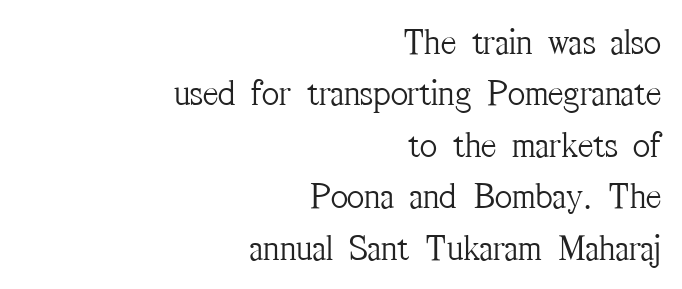
Stroke terminals: seriffed. Each row of text sits above clean, open space. Observe the ordinary spacing: letters are neighbours, not strangers. The weight tops out at a normal text grade. Does the copy run flush right? Yes — the right margin is perfectly even. The letters stand straight up with perfectly vertical stems.
